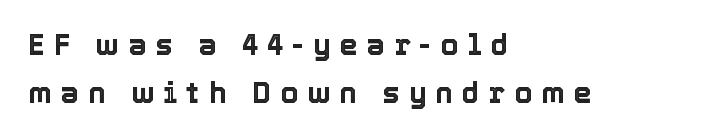
Q: Is the text italic (slanted)? A: No, it is upright.
Q: Is the text underlined? A: No.
Q: How is the paragraph aligned? A: Left-aligned.
Q: Is the spacing between letters normal or unusually wide? A: Unusually wide.
Q: Is the spacing between lines tight, normal or loose? A: Normal.
Q: Width (condensed, normal, or wide)? A: Normal.
Q: x-height? A: Medium.
Q: Monospaced? A: No.
